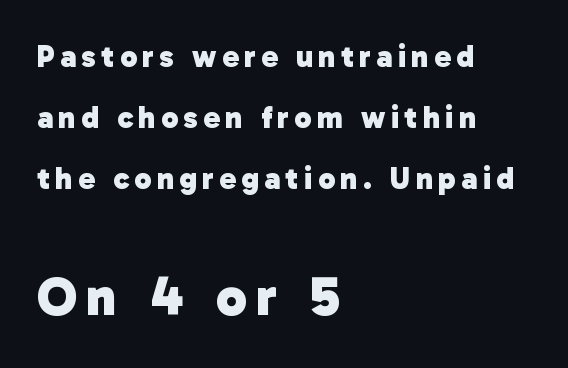
The image shows 55 px heavy sans-serif type; set left-aligned, loose line spacing (1.96x), not underlined; the second (bottom) block is 1.77x larger; low stroke contrast and a medium x-height.
